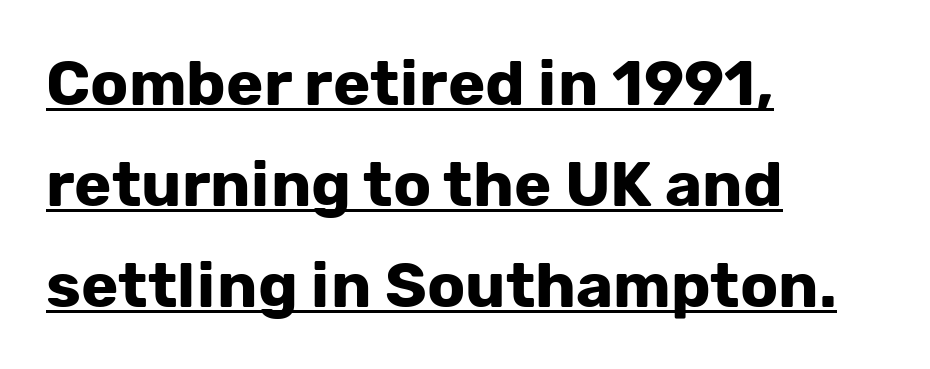
Q: Is the text bold? A: Yes.
Q: Is the text italic (slanted)? A: No, it is upright.
Q: Is the typeface a serif or a sans-serif typeface? A: Sans-serif.
Q: Is the text underlined? A: Yes.
Q: How is the paragraph aligned? A: Left-aligned.
Q: Is the spacing between letters normal or unusually wide? A: Normal.
Q: Is the spacing between lines tight, normal or loose? A: Normal.
Q: Width (condensed, normal, or wide)? A: Normal.
Q: Stroke contrast? A: Low.
Q: x-height? A: Medium.
Q: Monospaced? A: No.
